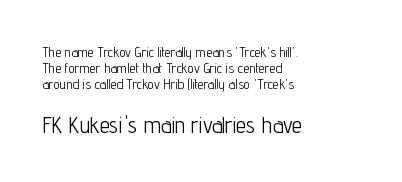
{"italic": "no", "bold": "no", "underline": "no", "align": "left", "line_spacing": "tight", "line_spacing_ratio": 1.15, "letter_spacing": "normal", "letter_spacing_em": 0.0, "larger_block": "second", "size_ratio": 1.64, "glyph_px": 23}
